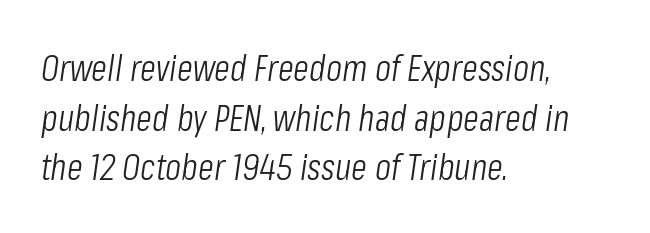
{"italic": "yes", "lean": "right", "slant_degrees": 8, "bold": "no", "weight": "light", "width": "condensed", "stroke_contrast": "low", "x_height": "medium", "monospaced": "no", "underline": "no", "align": "left", "line_spacing": "normal", "line_spacing_ratio": 1.34, "letter_spacing": "normal", "letter_spacing_em": 0.0, "glyph_px": 37}
